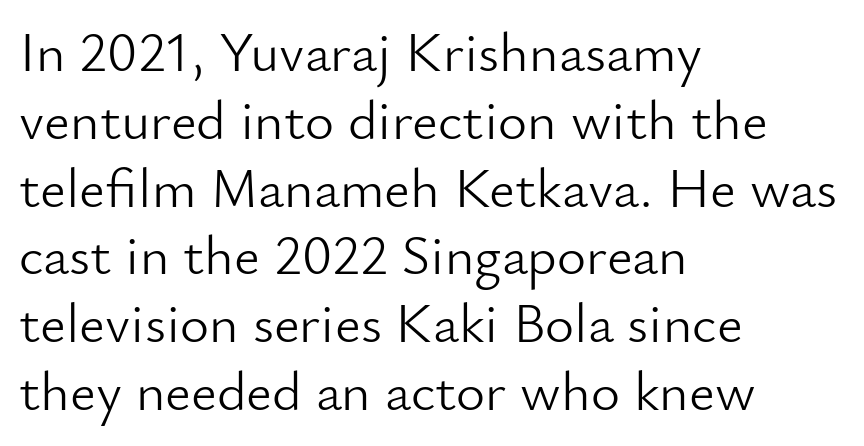
The font sits on the lighter half of the weight spectrum, regular included. Check under the words: just untouched page. Is the letter spacing exaggerated? No — it looks like the ordinary default. A student would call this left alignment; a typographer would say flush left, rag right.
